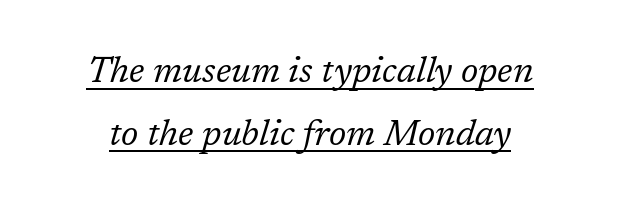
Q: Is the text bold? A: No.
Q: Is the text italic (slanted)? A: Yes, it leans right by about 17 degrees.
Q: Is the typeface a serif or a sans-serif typeface? A: Serif.
Q: Is the text underlined? A: Yes.
Q: Is the spacing between letters normal or unusually wide? A: Normal.
Q: Width (condensed, normal, or wide)? A: Normal.
Q: Stroke contrast? A: Low.
Q: x-height? A: Medium.
Q: Monospaced? A: No.
